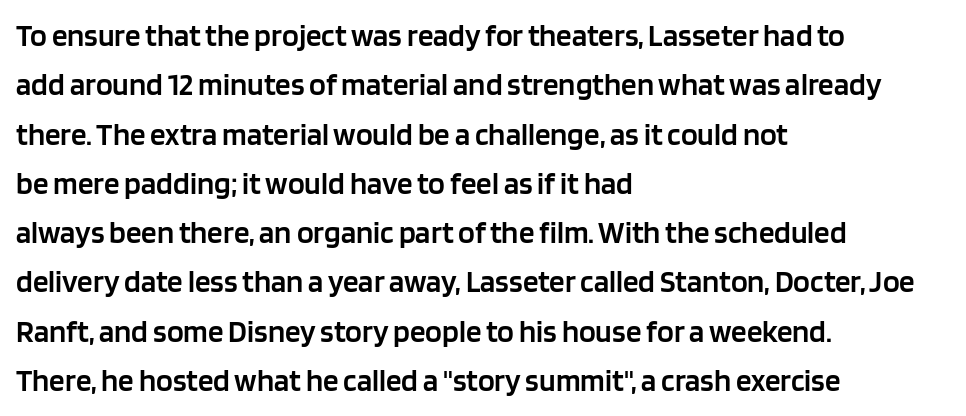
The image shows 31 px semibold sans-serif type, upright; set left-aligned, normal line spacing (1.59x), normal letter spacing, not underlined; low stroke contrast and a large x-height.
